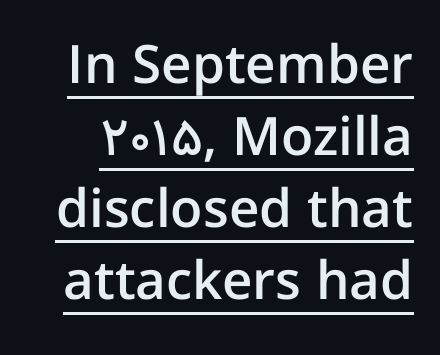
Q: Is the text bold? A: Semi-bold.
Q: Is the text italic (slanted)? A: No, it is upright.
Q: Is the typeface a serif or a sans-serif typeface? A: Sans-serif.
Q: Is the text underlined? A: Yes.
Q: Is the spacing between letters normal or unusually wide? A: Normal.
Q: Is the spacing between lines tight, normal or loose? A: Normal.
Q: Width (condensed, normal, or wide)? A: Normal.
Q: Stroke contrast? A: Low.
Q: x-height? A: Medium.
Q: Monospaced? A: No.
